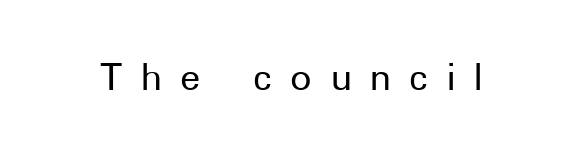
Q: Is the text italic (slanted)? A: No, it is upright.
Q: Is the typeface a serif or a sans-serif typeface? A: Sans-serif.
Q: Is the text underlined? A: No.
Q: Is the spacing between letters normal or unusually wide? A: Unusually wide.
Q: Width (condensed, normal, or wide)? A: Normal.
Q: Stroke contrast? A: Low.
Q: x-height? A: Medium.
Q: Monospaced? A: No.
